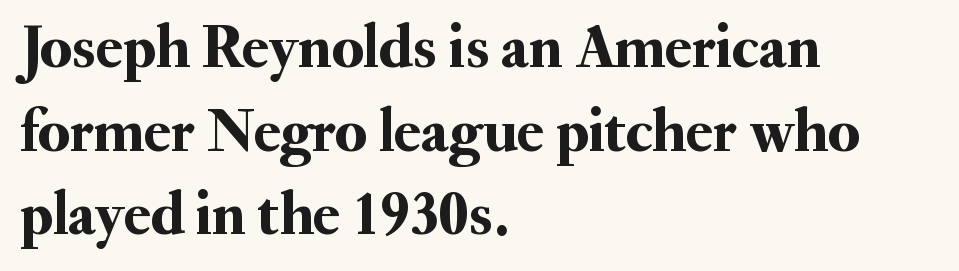
Q: Is the text italic (slanted)? A: No, it is upright.
Q: Is the typeface a serif or a sans-serif typeface? A: Serif.
Q: Is the text underlined? A: No.
Q: How is the paragraph aligned? A: Left-aligned.
Q: Is the spacing between letters normal or unusually wide? A: Normal.
Q: Is the spacing between lines tight, normal or loose? A: Normal.
Q: Width (condensed, normal, or wide)? A: Normal.
Q: Stroke contrast? A: Medium.
Q: x-height? A: Small.
Q: Monospaced? A: No.
